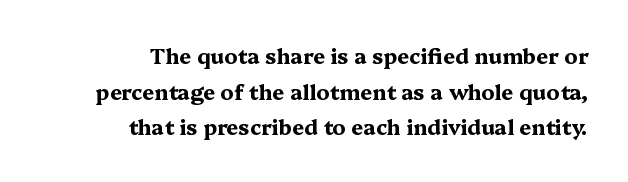
Successive baselines arrive at the customary interval. A roman cut, with each character standing at attention. A flush-right, rag-left setting is used for this passage. The area under the type is left untouched.
